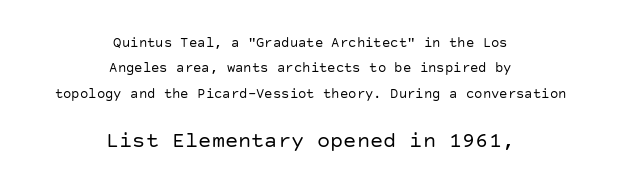
{"italic": "no", "bold": "no", "underline": "no", "align": "center", "line_spacing_ratio": 1.82, "letter_spacing": "normal", "letter_spacing_em": 0.0, "larger_block": "second", "size_ratio": 1.57, "glyph_px": 22}
